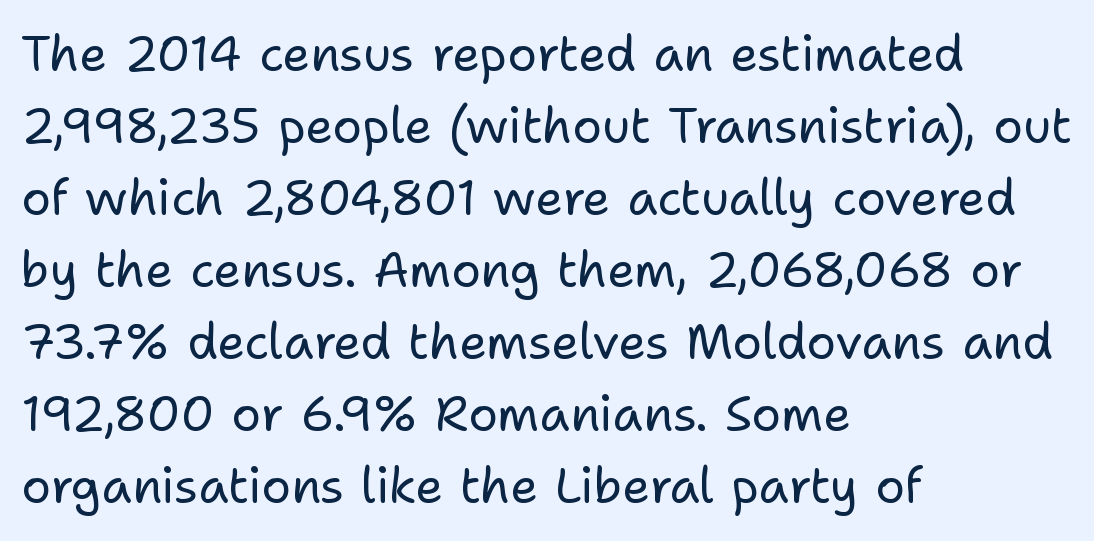
{"serif": "no", "italic": "no", "bold": "no", "weight": "regular", "width": "normal", "stroke_contrast": "low", "x_height": "medium", "monospaced": "no", "underline": "no", "align": "left", "line_spacing": "normal", "line_spacing_ratio": 1.47, "letter_spacing": "normal", "letter_spacing_em": 0.0, "glyph_px": 49}
